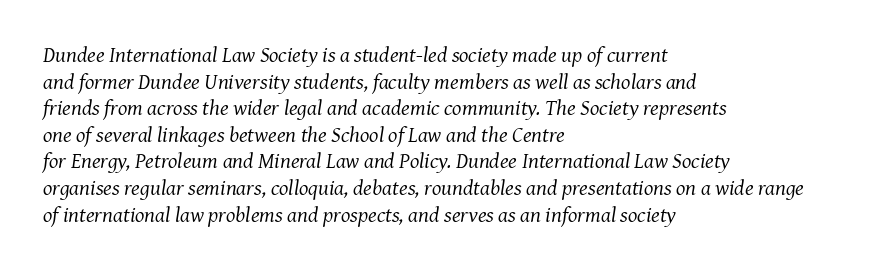
Q: Is the text bold? A: No.
Q: Is the text italic (slanted)? A: Yes, it leans right by about 7 degrees.
Q: Is the text underlined? A: No.
Q: How is the paragraph aligned? A: Left-aligned.
Q: Is the spacing between letters normal or unusually wide? A: Normal.
